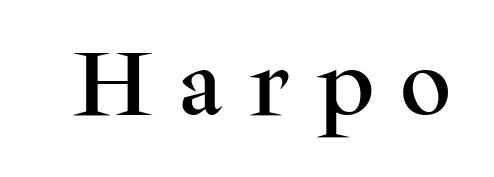
Q: Is the text italic (slanted)? A: No, it is upright.
Q: Is the typeface a serif or a sans-serif typeface? A: Serif.
Q: Is the text underlined? A: No.
Q: Is the spacing between letters normal or unusually wide? A: Unusually wide.
Q: Width (condensed, normal, or wide)? A: Normal.
Q: Stroke contrast? A: Medium.
Q: x-height? A: Medium.
Q: Monospaced? A: No.
